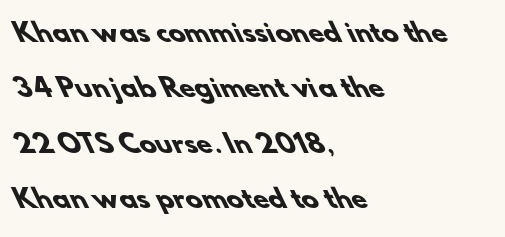
Q: Is the text bold? A: Yes.
Q: Is the text underlined? A: No.
Q: How is the paragraph aligned? A: Left-aligned.
Q: Is the spacing between letters normal or unusually wide? A: Normal.
Q: Is the spacing between lines tight, normal or loose? A: Loose.
